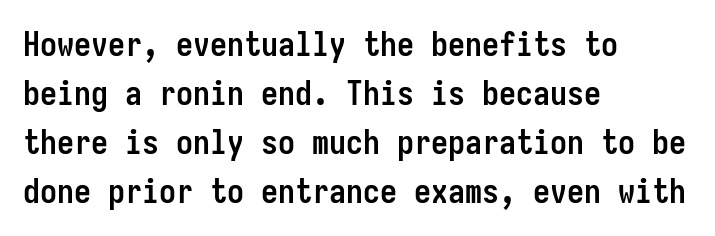
{"serif": "no", "italic": "no", "bold": "yes", "weight": "semibold", "width": "condensed", "stroke_contrast": "low", "x_height": "medium", "monospaced": "yes", "underline": "no", "align": "left", "line_spacing": "normal", "line_spacing_ratio": 1.44, "letter_spacing": "normal", "letter_spacing_em": 0.0, "glyph_px": 34}
